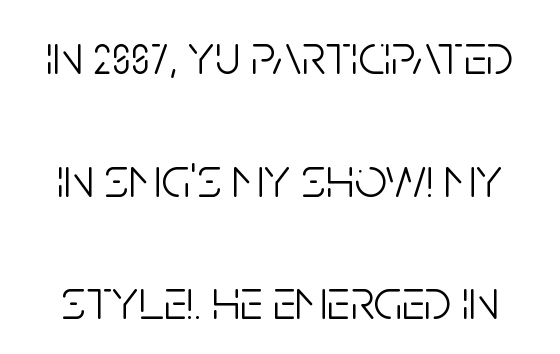
Glyph-to-glyph distance matches everyday printed text. This is roman type, the default non-slanted kind. Grotesque or geometric, the face here clearly has no serifs. You could not count columns in this text — the font is proportionally spaced. The words here are not underlined. No heavy texture on the line: the type isn't bold.
